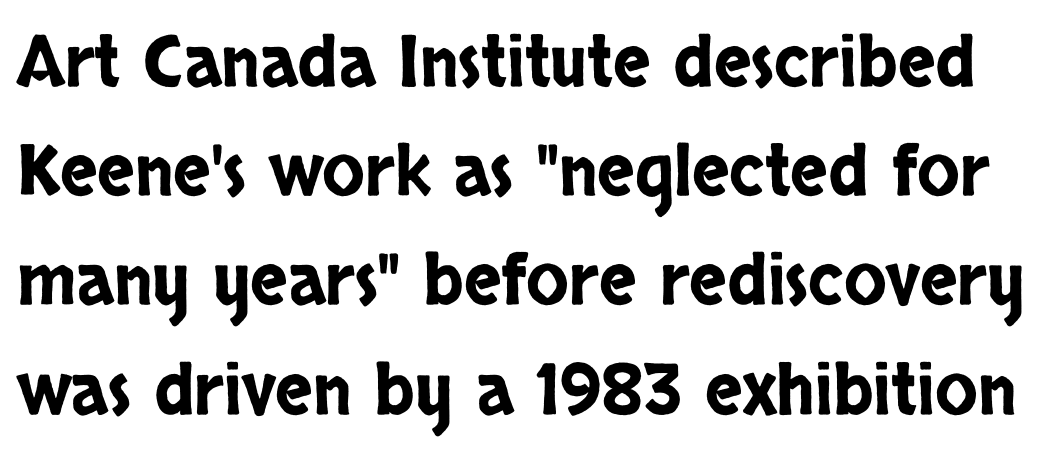
{"serif": "no", "italic": "no", "width": "condensed", "stroke_contrast": "low", "x_height": "large", "monospaced": "no", "underline": "no", "line_spacing": "normal", "line_spacing_ratio": 1.56, "letter_spacing": "normal", "letter_spacing_em": 0.0, "glyph_px": 70}
